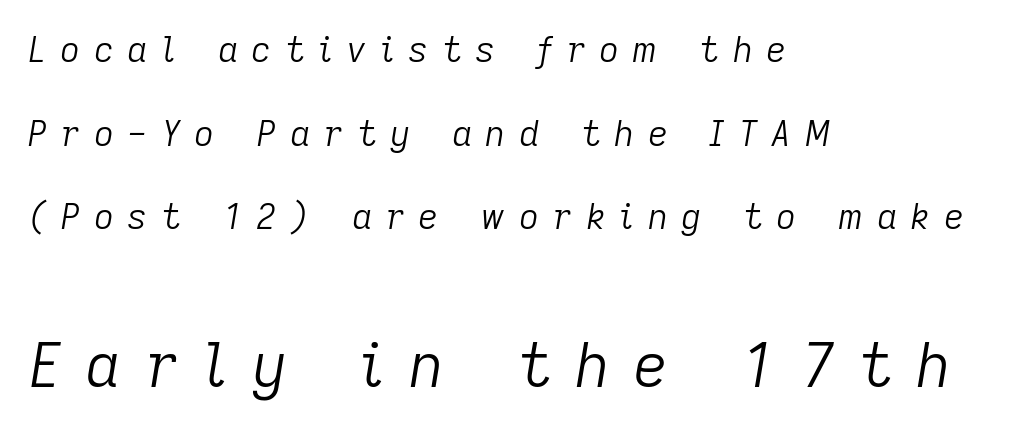
The image shows 61 px light type, italic (leaning right); set left-aligned, loose line spacing (2.39x), unusually wide letter spacing (+0.38 em), not underlined; the second (bottom) block is 1.74x larger; low stroke contrast and a medium x-height.
